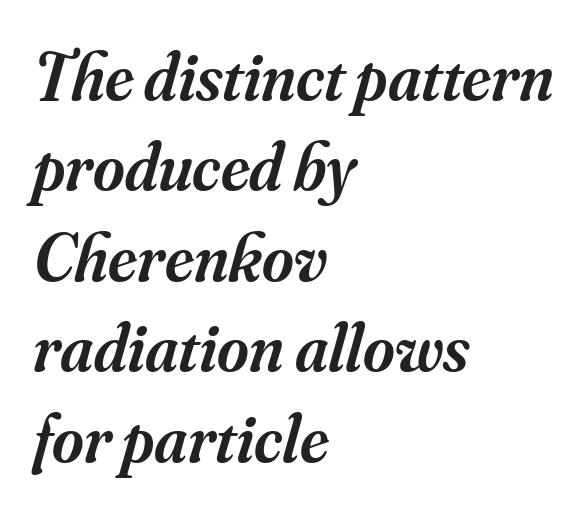
Q: Is the text bold? A: Semi-bold.
Q: Is the text italic (slanted)? A: Yes, it leans right by about 16 degrees.
Q: Is the typeface a serif or a sans-serif typeface? A: Serif.
Q: Is the text underlined? A: No.
Q: How is the paragraph aligned? A: Left-aligned.
Q: Is the spacing between letters normal or unusually wide? A: Normal.
Q: Is the spacing between lines tight, normal or loose? A: Normal.
Q: Width (condensed, normal, or wide)? A: Normal.
Q: Stroke contrast? A: Medium.
Q: x-height? A: Small.
Q: Monospaced? A: No.
